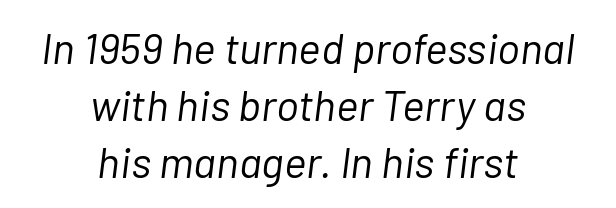
The image shows 43 px light type, italic (leaning right); set centered, normal line spacing (1.32x), normal letter spacing, not underlined; low stroke contrast and a medium x-height.
